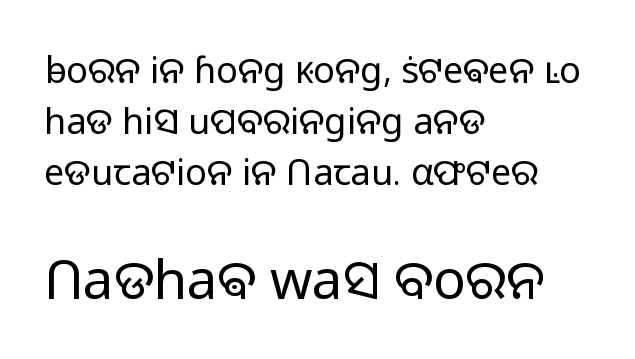
{"serif": "no", "italic": "no", "bold": "no", "weight": "light", "width": "normal", "stroke_contrast": "low", "x_height": "medium", "monospaced": "no", "underline": "no", "align": "left", "line_spacing": "normal", "line_spacing_ratio": 1.42, "letter_spacing": "normal", "letter_spacing_em": 0.0, "larger_block": "second", "size_ratio": 1.5, "glyph_px": 54}
